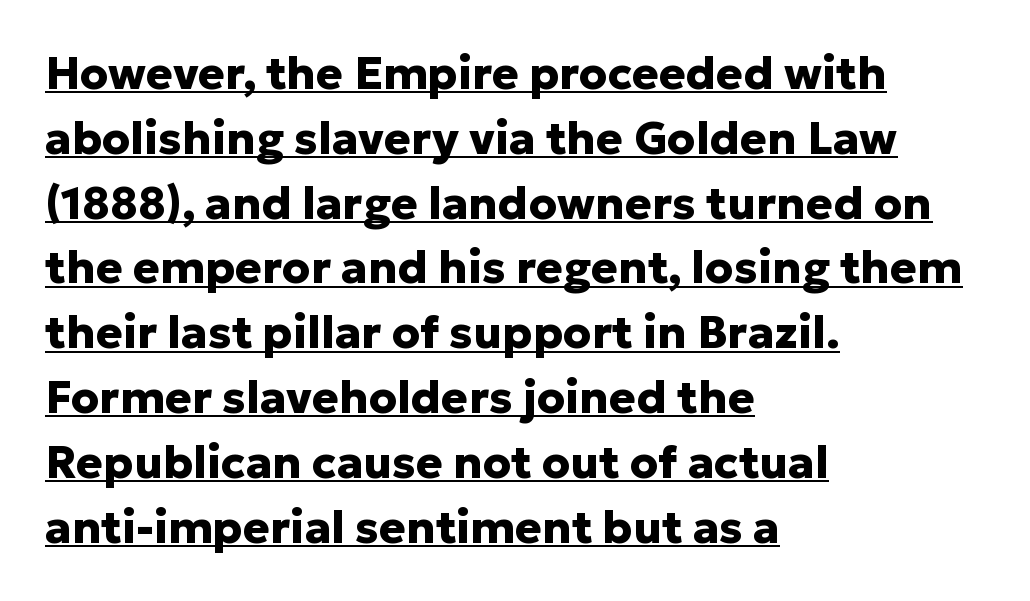
The image shows 45 px heavy sans-serif type, upright; set left-aligned, normal line spacing (1.44x), normal letter spacing, underlined; low stroke contrast and a medium x-height.
